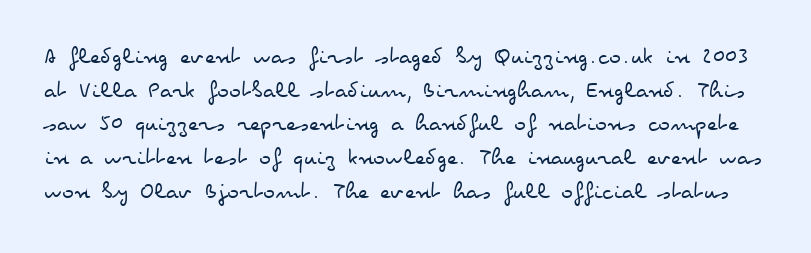
Q: Is the text bold? A: No.
Q: Is the text italic (slanted)? A: No, it is upright.
Q: Is the text underlined? A: No.
Q: Is the spacing between letters normal or unusually wide? A: Normal.
Q: Is the spacing between lines tight, normal or loose? A: Normal.
